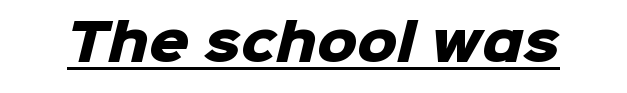
Caption: bold face, heavy strokes. Is the letter spacing exaggerated? No — it looks like the ordinary default. Beneath each row of characters lies a ruled line. Think of a printed novel: that variable character pitch is what you see here. Typographically, this falls in the sans-serif category.
